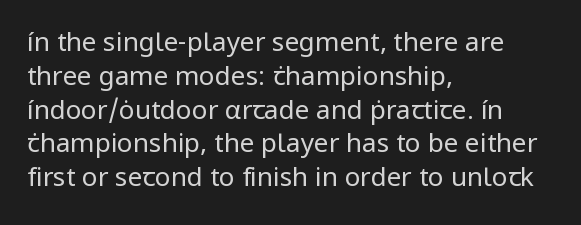
{"italic": "no", "bold": "no", "underline": "no", "align": "left", "line_spacing": "normal", "line_spacing_ratio": 1.3, "letter_spacing": "normal", "letter_spacing_em": 0.0, "glyph_px": 26}
